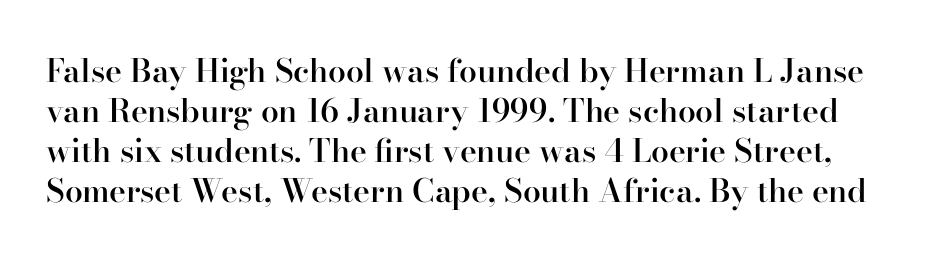
The image shows 32 px semibold serif type, upright; set normal line spacing (1.25x), normal letter spacing, not underlined; high stroke contrast and a small x-height.
